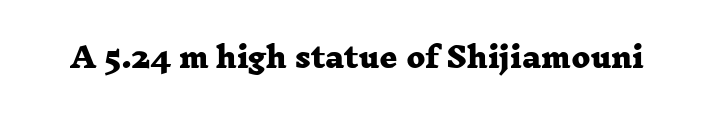
Typographically, this falls in the serif category. Does the weight exceed regular? Yes, all the way to bold. Is this a fixed-width face? No — the glyphs have proportional, varying widths. Characters follow at the spacing the type designer built in. Unmarked baselines from the first word to the last.
